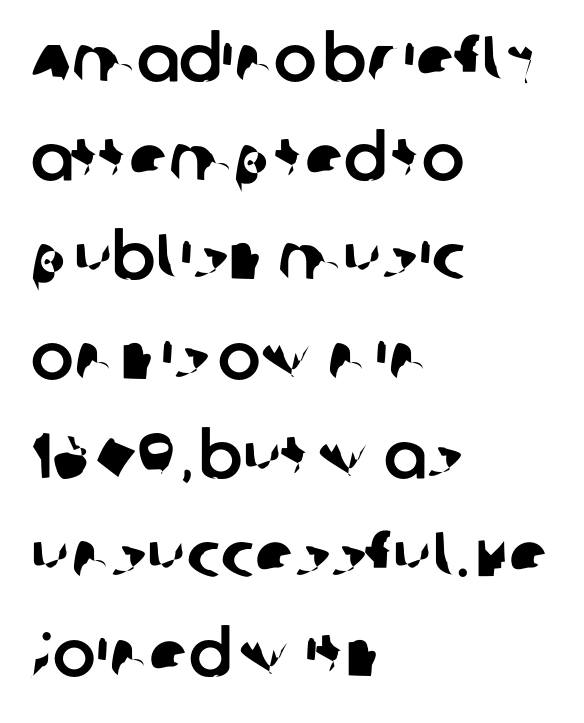
{"serif": "no", "width": "normal", "stroke_contrast": "low", "x_height": "large", "monospaced": "no", "underline": "no", "align": "left", "line_spacing": "normal", "line_spacing_ratio": 1.55, "letter_spacing": "normal", "letter_spacing_em": 0.0, "glyph_px": 64}
